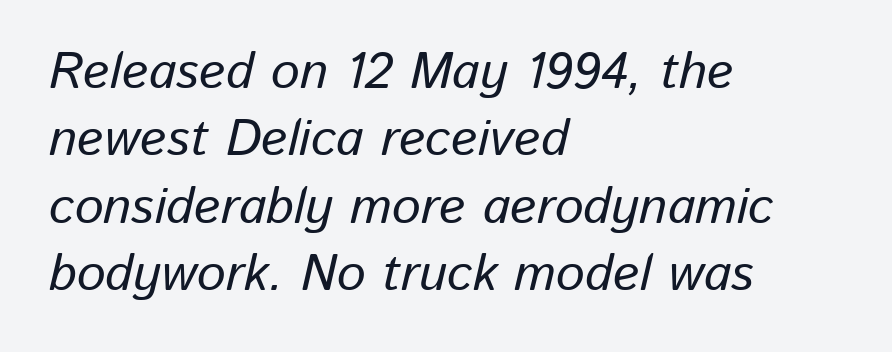
The image shows 51 px text type, italic (leaning right); set left-aligned, normal line spacing (1.32x), normal letter spacing, not underlined; low stroke contrast and a medium x-height.
